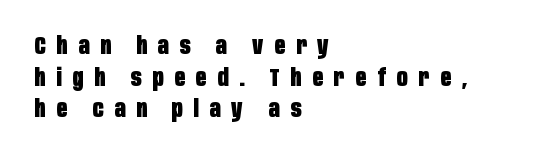
{"italic": "no", "bold": "yes", "underline": "no", "align": "left", "line_spacing": "normal", "line_spacing_ratio": 1.32, "letter_spacing": "wide", "letter_spacing_em": 0.45, "glyph_px": 24}
